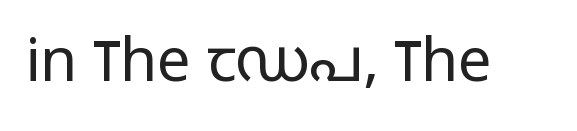
{"serif": "no", "italic": "no", "bold": "no", "weight": "regular", "width": "condensed", "stroke_contrast": "low", "x_height": "large", "monospaced": "no", "underline": "no", "letter_spacing": "normal", "letter_spacing_em": 0.0, "glyph_px": 60}
